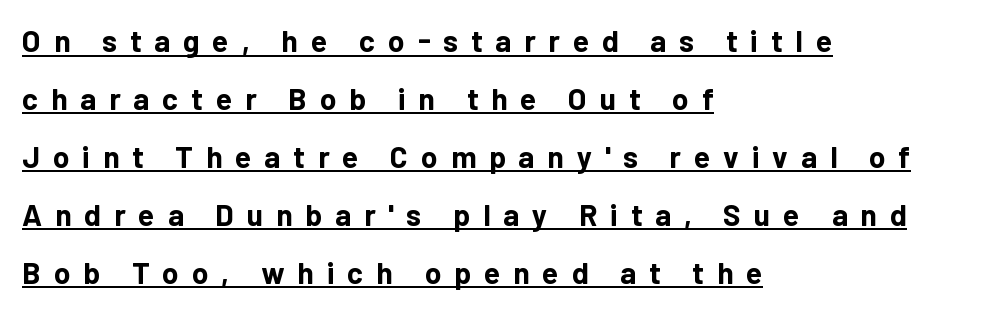
The image shows 30 px bold sans-serif type, upright; set left-aligned, loose line spacing (1.93x), unusually wide letter spacing (+0.43 em), underlined; low stroke contrast and a medium x-height.
